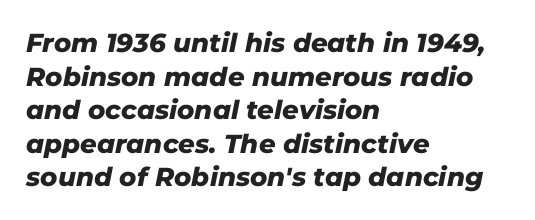
{"italic": "yes", "lean": "right", "slant_degrees": 11, "bold": "yes", "underline": "no", "align": "left", "line_spacing": "normal", "line_spacing_ratio": 1.29, "letter_spacing": "normal", "letter_spacing_em": 0.0, "glyph_px": 26}
